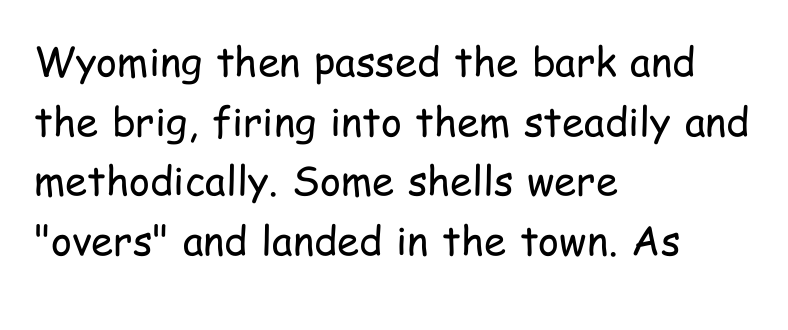
The typography opts for an upright posture over an oblique one. Plain, unruled lines of type. Proportional: the letters do not fall into vertical columns. Short and long lines alike share a common starting point at left.
